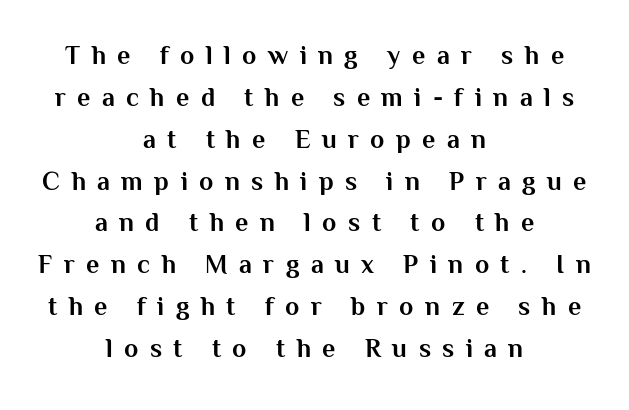
Q: Is the text bold? A: Yes.
Q: Is the text italic (slanted)? A: No, it is upright.
Q: Is the text underlined? A: No.
Q: How is the paragraph aligned? A: Centered.
Q: Is the spacing between letters normal or unusually wide? A: Unusually wide.
Q: Is the spacing between lines tight, normal or loose? A: Normal.
